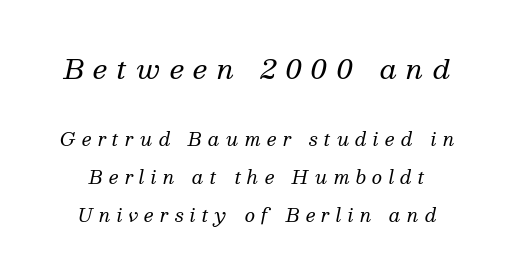
Q: Is the text bold? A: No.
Q: Is the text italic (slanted)? A: Yes, it leans right by about 13 degrees.
Q: Is the text underlined? A: No.
Q: How is the paragraph aligned? A: Centered.
Q: Is the spacing between letters normal or unusually wide? A: Unusually wide.
Q: Is the spacing between lines tight, normal or loose? A: Loose.
Q: Which block of text is set in a larger size, the first (top) or the second (bottom)? A: The first (top) one.
